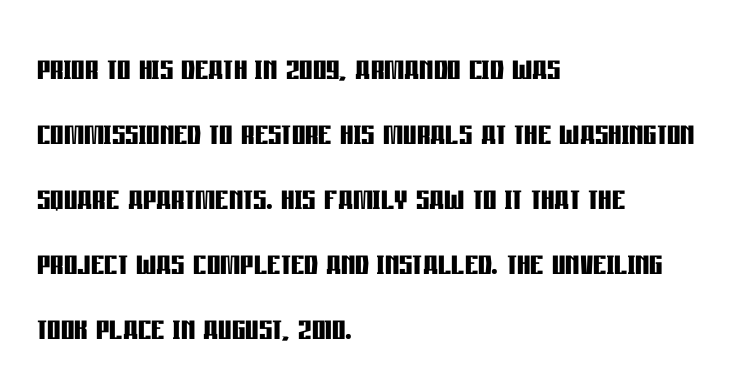
{"serif": "no", "italic": "no", "bold": "yes", "weight": "semibold", "width": "condensed", "stroke_contrast": "low", "x_height": "large", "monospaced": "no", "underline": "no", "align": "left", "line_spacing": "normal", "line_spacing_ratio": 1.55, "letter_spacing": "normal", "letter_spacing_em": 0.0, "glyph_px": 42}
